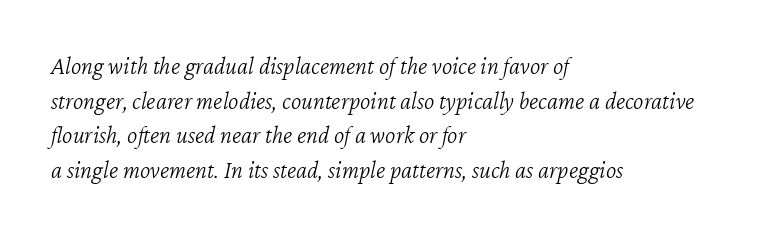
The gap between lines stays unmarked. The cut favours lightness, reaching ordinary text weight at its darkest. Look at the tracking — it's just the regular setting, nothing added. Visually the block forms a straight wall on the left and a jagged coastline on the right.
